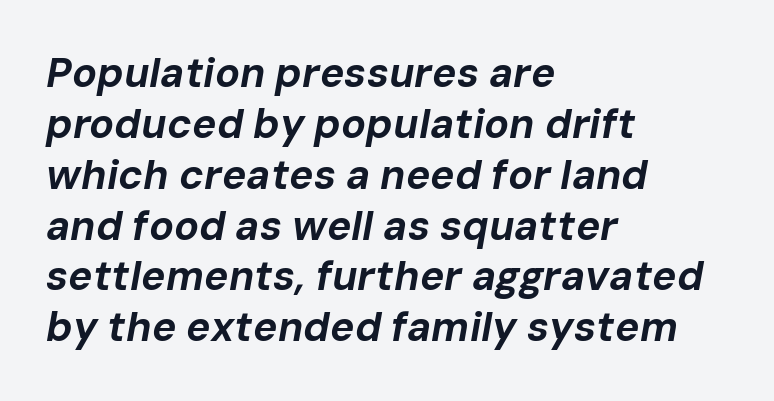
Q: Is the text bold? A: Yes.
Q: Is the text italic (slanted)? A: Yes, it leans right by about 10 degrees.
Q: Is the text underlined? A: No.
Q: How is the paragraph aligned? A: Left-aligned.
Q: Is the spacing between letters normal or unusually wide? A: Normal.
Q: Width (condensed, normal, or wide)? A: Normal.
Q: Stroke contrast? A: Low.
Q: x-height? A: Medium.
Q: Monospaced? A: No.
